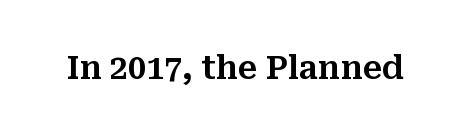
Q: Is the text italic (slanted)? A: No, it is upright.
Q: Is the typeface a serif or a sans-serif typeface? A: Serif.
Q: Is the text underlined? A: No.
Q: Is the spacing between letters normal or unusually wide? A: Normal.
Q: Width (condensed, normal, or wide)? A: Normal.
Q: Stroke contrast? A: Medium.
Q: x-height? A: Medium.
Q: Monospaced? A: No.
